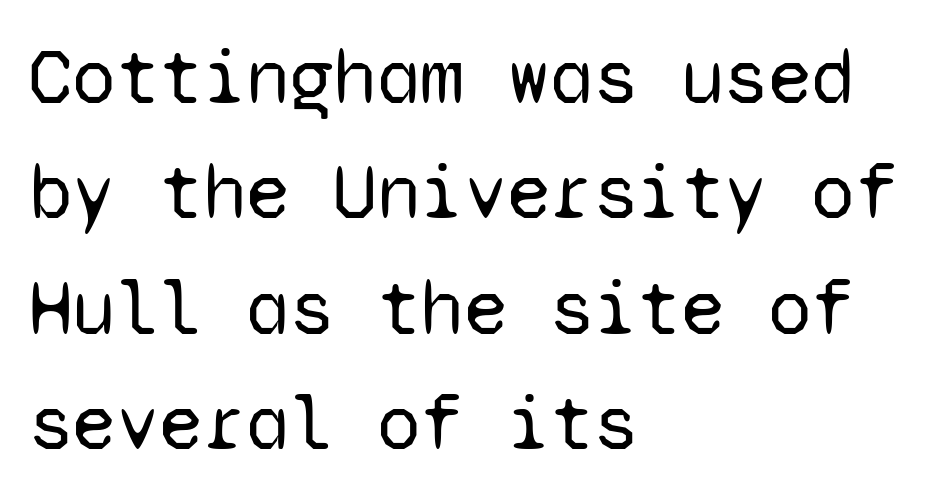
{"serif": "no", "italic": "no", "bold": "no", "weight": "regular", "width": "normal", "stroke_contrast": "low", "x_height": "medium", "monospaced": "yes", "underline": "no", "align": "left", "line_spacing": "normal", "line_spacing_ratio": 1.46, "letter_spacing": "normal", "letter_spacing_em": 0.0, "glyph_px": 79}
